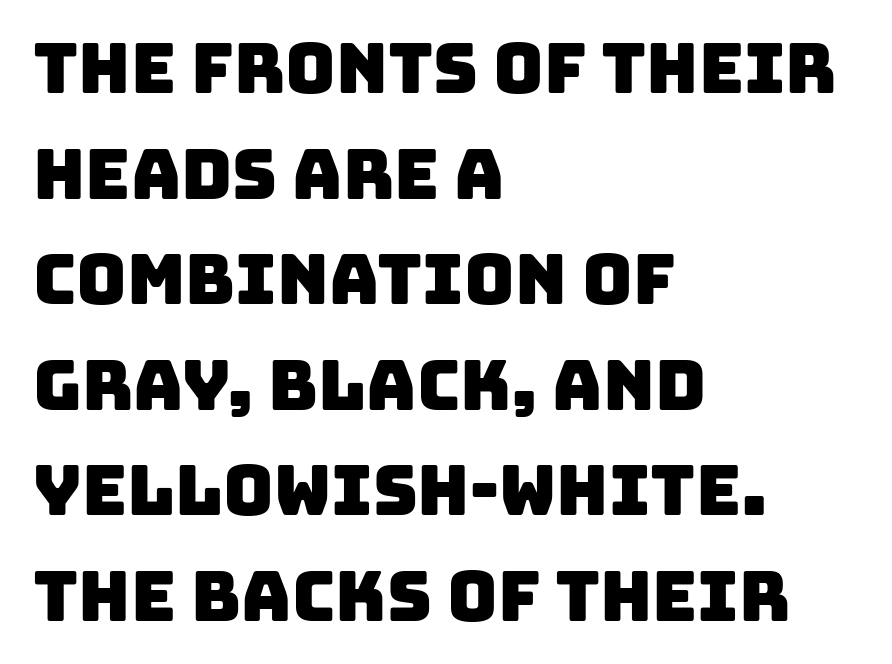
{"serif": "no", "width": "normal", "stroke_contrast": "low", "x_height": "large", "monospaced": "no", "underline": "no", "align": "left", "line_spacing": "normal", "line_spacing_ratio": 1.53, "letter_spacing": "normal", "letter_spacing_em": 0.0, "glyph_px": 69}
